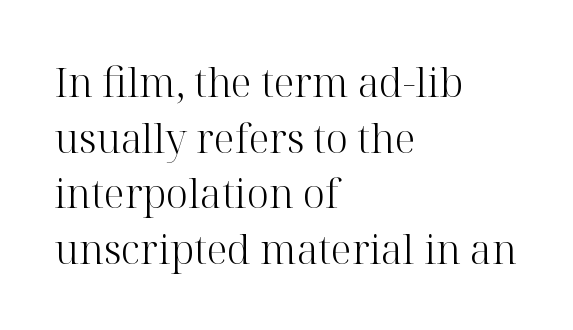
The image shows 40 px light serif type, upright; set left-aligned, normal line spacing (1.39x), normal letter spacing, not underlined; high stroke contrast and a medium x-height.
